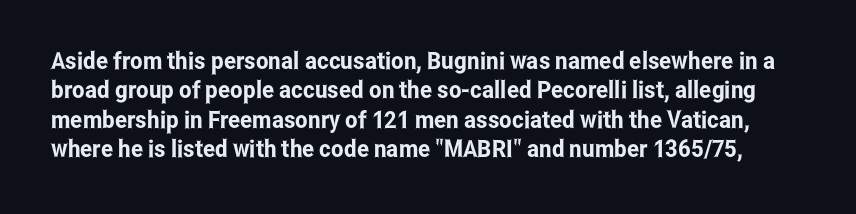
Q: Is the text italic (slanted)? A: No, it is upright.
Q: Is the text underlined? A: No.
Q: Is the spacing between letters normal or unusually wide? A: Normal.
